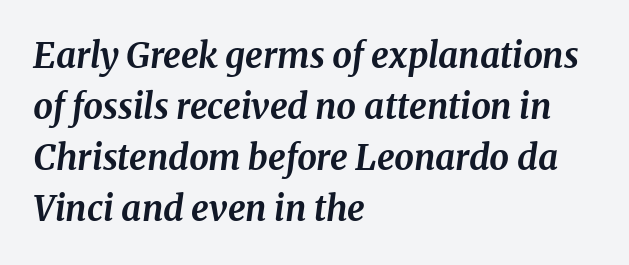
Q: Is the text bold? A: Yes.
Q: Is the text italic (slanted)? A: Yes, it leans right by about 8 degrees.
Q: Is the typeface a serif or a sans-serif typeface? A: Serif.
Q: Is the text underlined? A: No.
Q: How is the paragraph aligned? A: Left-aligned.
Q: Is the spacing between letters normal or unusually wide? A: Normal.
Q: Is the spacing between lines tight, normal or loose? A: Normal.
Q: Width (condensed, normal, or wide)? A: Normal.
Q: Stroke contrast? A: Medium.
Q: x-height? A: Medium.
Q: Monospaced? A: No.
